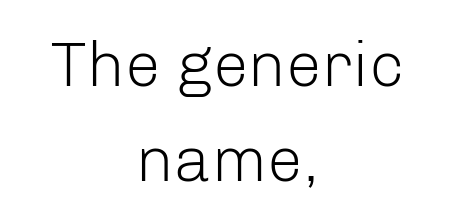
The image shows 64 px light sans-serif type, upright; set centered, normal line spacing (1.49x), normal letter spacing, not underlined; low stroke contrast and a medium x-height.
